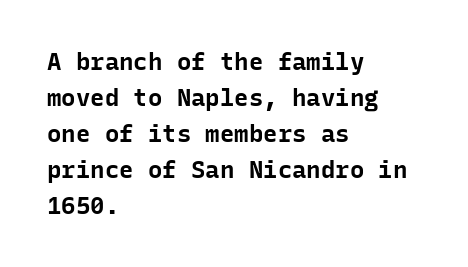
The image shows 24 px bold type, upright; set left-aligned, normal line spacing (1.5x), normal letter spacing, not underlined.
